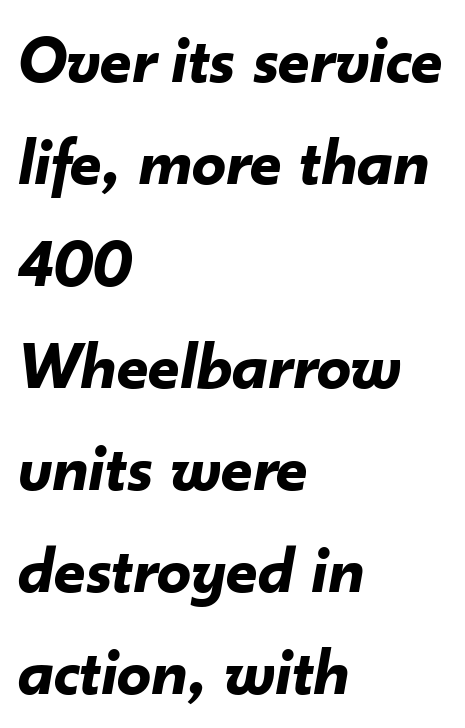
{"italic": "yes", "lean": "right", "slant_degrees": 10, "bold": "yes", "weight": "bold", "width": "normal", "stroke_contrast": "low", "x_height": "small", "monospaced": "no", "underline": "no", "align": "left", "line_spacing": "normal", "line_spacing_ratio": 1.5, "letter_spacing": "normal", "letter_spacing_em": 0.0, "glyph_px": 68}
